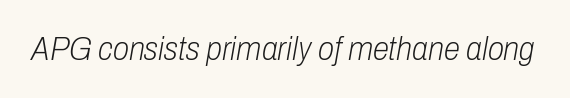
Q: Is the text bold? A: No.
Q: Is the text italic (slanted)? A: Yes, it leans right by about 10 degrees.
Q: Is the text underlined? A: No.
Q: Is the spacing between letters normal or unusually wide? A: Normal.
Q: Width (condensed, normal, or wide)? A: Condensed.
Q: Stroke contrast? A: Low.
Q: x-height? A: Medium.
Q: Monospaced? A: No.
